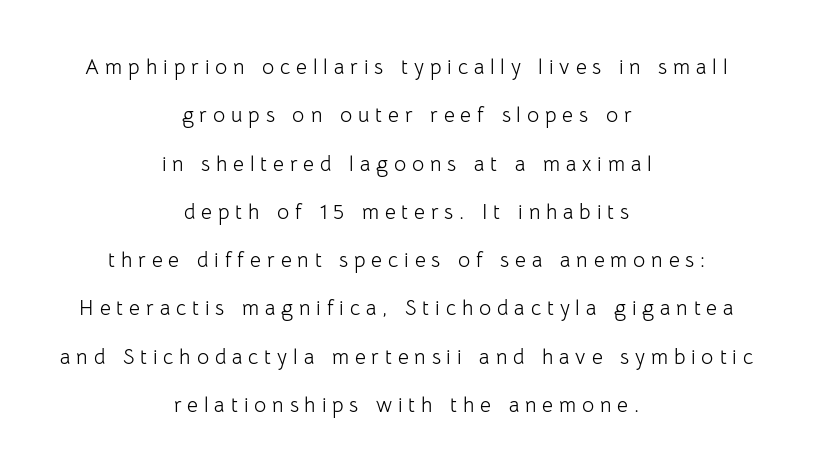
Stems and bowls with no extra thickness — not bold. The passage shown stacks its lines with a broad gap. Do the letters lean? They stand straight. Here the glyphs are tracked loosely, breaking word shapes into spaced letters. The space directly below the letters is spotless. The setting favours the middle, as headings and verse often do.
